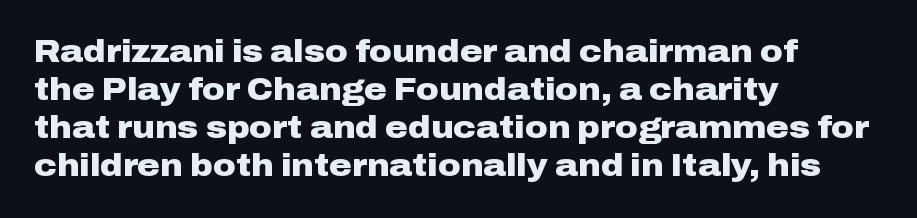
Q: Is the text bold? A: Yes.
Q: Is the text italic (slanted)? A: No, it is upright.
Q: Is the typeface a serif or a sans-serif typeface? A: Sans-serif.
Q: Is the text underlined? A: No.
Q: How is the paragraph aligned? A: Left-aligned.
Q: Is the spacing between letters normal or unusually wide? A: Normal.
Q: Width (condensed, normal, or wide)? A: Wide.
Q: Stroke contrast? A: Low.
Q: x-height? A: Medium.
Q: Monospaced? A: No.
